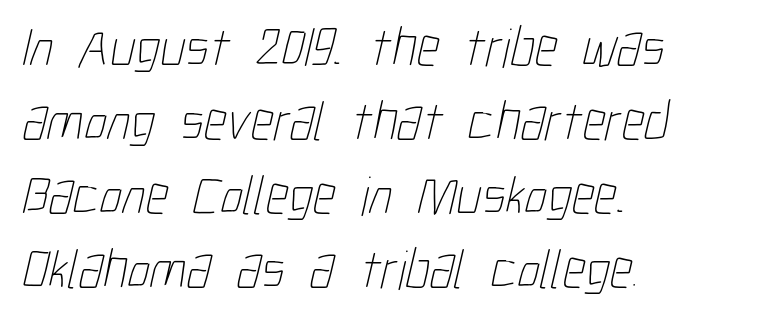
Q: Is the text bold? A: No.
Q: Is the text underlined? A: No.
Q: How is the paragraph aligned? A: Left-aligned.
Q: Is the spacing between letters normal or unusually wide? A: Normal.
Q: Is the spacing between lines tight, normal or loose? A: Normal.
Q: Width (condensed, normal, or wide)? A: Condensed.
Q: Stroke contrast? A: Low.
Q: x-height? A: Medium.
Q: Monospaced? A: No.
